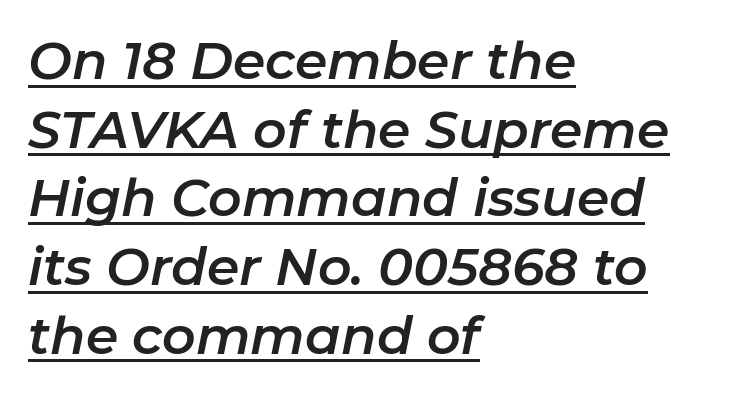
The image shows 52 px text type, italic (leaning right); set left-aligned, normal line spacing (1.32x), normal letter spacing, underlined; low stroke contrast and a medium x-height.
